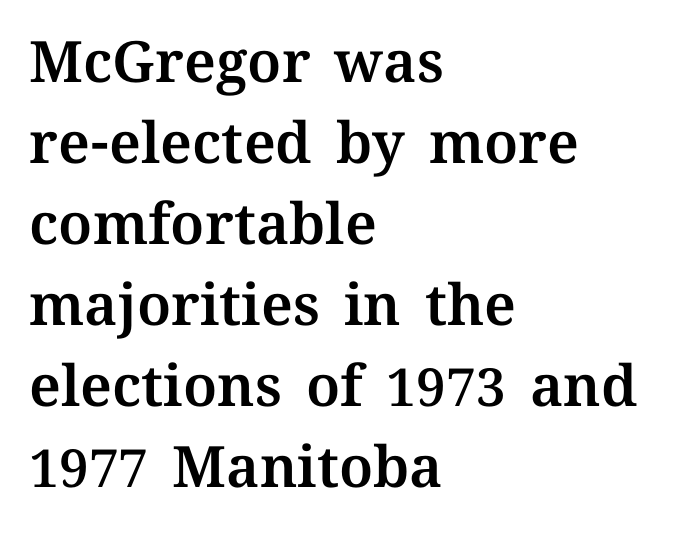
Regular leading. Each letter keeps its own natural width here, so spacing adapts to shape. If you drew a ruler down the left edge, every line would touch it. The string is rendered with underlining switched off.
